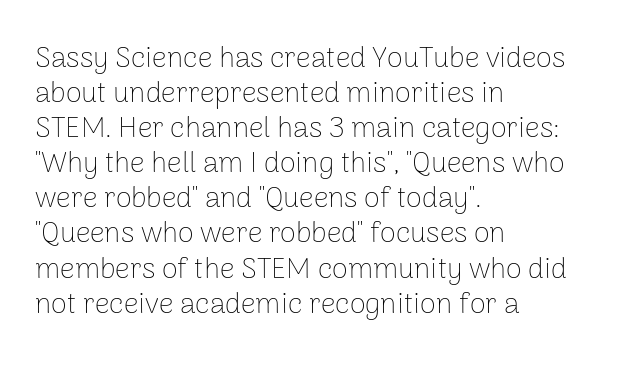
A quiet, ordinary-to-light weight characterises the typeface. This rendering uses left alignment, leaving the right contour irregular. Upright lettering throughout. A typesetter would call this proportional, since set widths differ per character. The glyphs are unaccompanied by any horizontal stroke below them. Check where the strokes stop: nothing finishes them off — pure sans.
